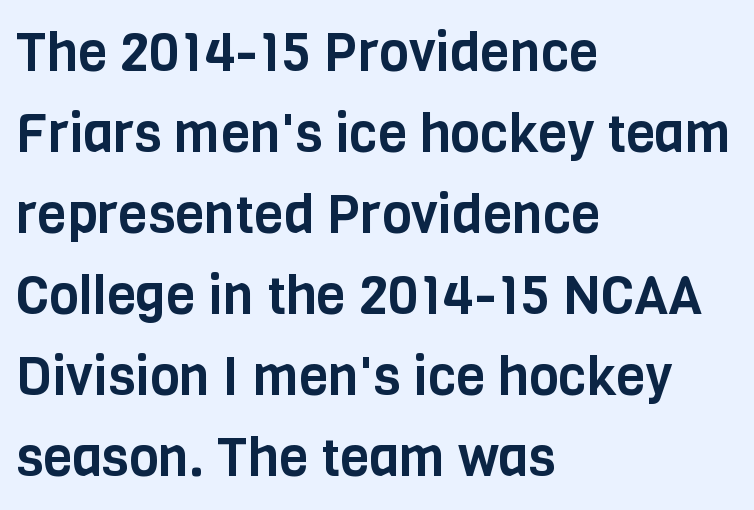
{"serif": "no", "italic": "no", "width": "condensed", "stroke_contrast": "low", "x_height": "large", "monospaced": "no", "underline": "no", "align": "left", "line_spacing": "normal", "line_spacing_ratio": 1.5, "letter_spacing": "normal", "letter_spacing_em": 0.0, "glyph_px": 54}
